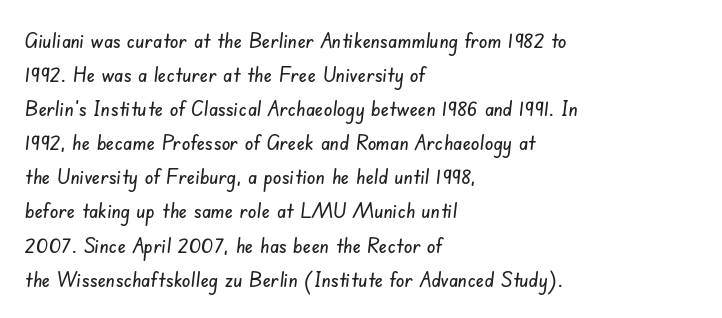
Q: Is the text underlined? A: No.
Q: How is the paragraph aligned? A: Left-aligned.
Q: Is the spacing between letters normal or unusually wide? A: Normal.
Q: Is the spacing between lines tight, normal or loose? A: Normal.
